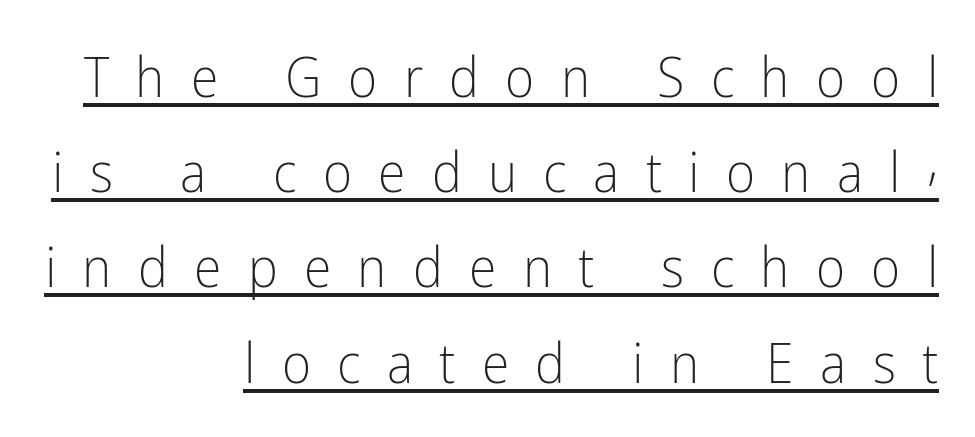
The image shows 56 px light, condensed sans-serif type, upright; set right-aligned, normal line spacing (1.7x), unusually wide letter spacing (+0.47 em), underlined; low stroke contrast and a medium x-height.
